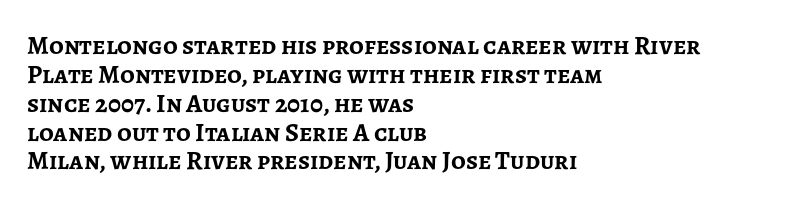
Q: Is the text bold? A: Yes.
Q: Is the text italic (slanted)? A: No, it is upright.
Q: Is the text underlined? A: No.
Q: How is the paragraph aligned? A: Left-aligned.
Q: Is the spacing between letters normal or unusually wide? A: Normal.
Q: Is the spacing between lines tight, normal or loose? A: Tight.
